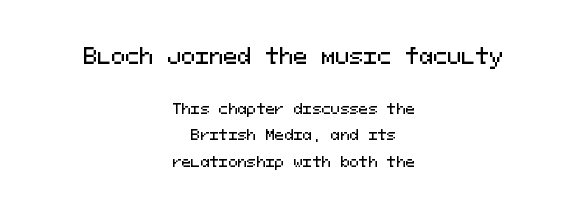
Each word holds together tightly as a unit, with standard inter-letter gaps. Typesetter's note — upper block bumped up in size, lower block left smaller. The designer dialed line spacing up above the default. Beneath every word, the page is bare. Ascenders rise straight up at ninety degrees.
